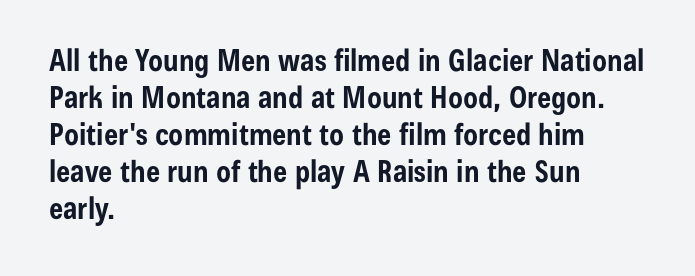
The image shows 30 px bold, condensed sans-serif type, upright; set left-aligned, line spacing 1.23x, normal letter spacing, not underlined; low stroke contrast and a medium x-height.
